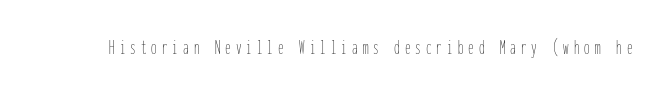
Q: Is the text bold? A: No.
Q: Is the text italic (slanted)? A: No, it is upright.
Q: Is the text underlined? A: No.
Q: Is the spacing between letters normal or unusually wide? A: Unusually wide.
